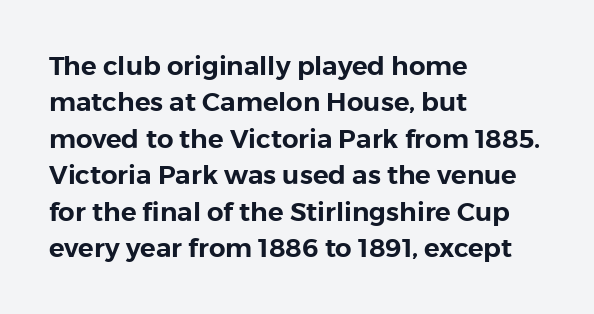
Q: Is the text italic (slanted)? A: No, it is upright.
Q: Is the text underlined? A: No.
Q: How is the paragraph aligned? A: Left-aligned.
Q: Is the spacing between letters normal or unusually wide? A: Normal.
Q: Is the spacing between lines tight, normal or loose? A: Normal.
